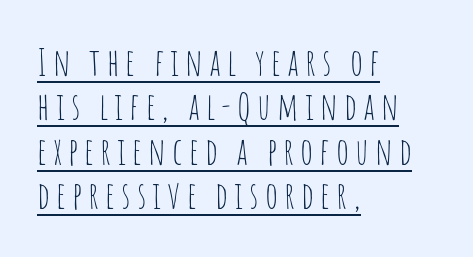
The image shows 38 px thin, condensed sans-serif type, upright; set left-aligned, line spacing 1.17x, underlined; low stroke contrast and a large x-height.
